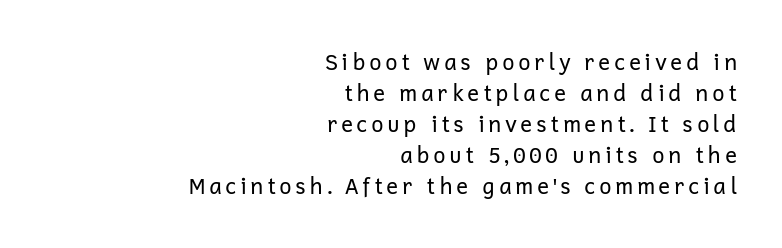
{"italic": "no", "bold": "no", "underline": "no", "align": "right", "line_spacing": "normal", "line_spacing_ratio": 1.41, "glyph_px": 22}
